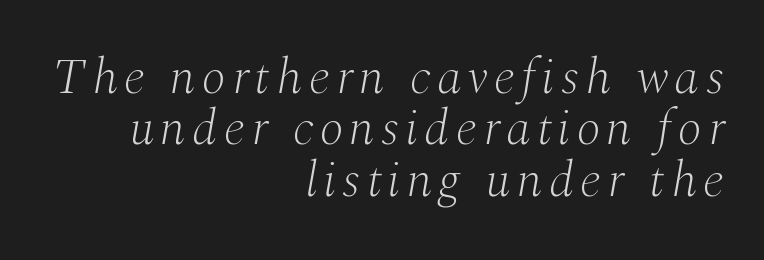
Q: Is the text bold? A: No.
Q: Is the text italic (slanted)? A: Yes, it leans right by about 10 degrees.
Q: Is the typeface a serif or a sans-serif typeface? A: Serif.
Q: Is the text underlined? A: No.
Q: How is the paragraph aligned? A: Right-aligned.
Q: Is the spacing between lines tight, normal or loose? A: Tight.
Q: Width (condensed, normal, or wide)? A: Normal.
Q: Stroke contrast? A: Medium.
Q: x-height? A: Medium.
Q: Monospaced? A: No.
